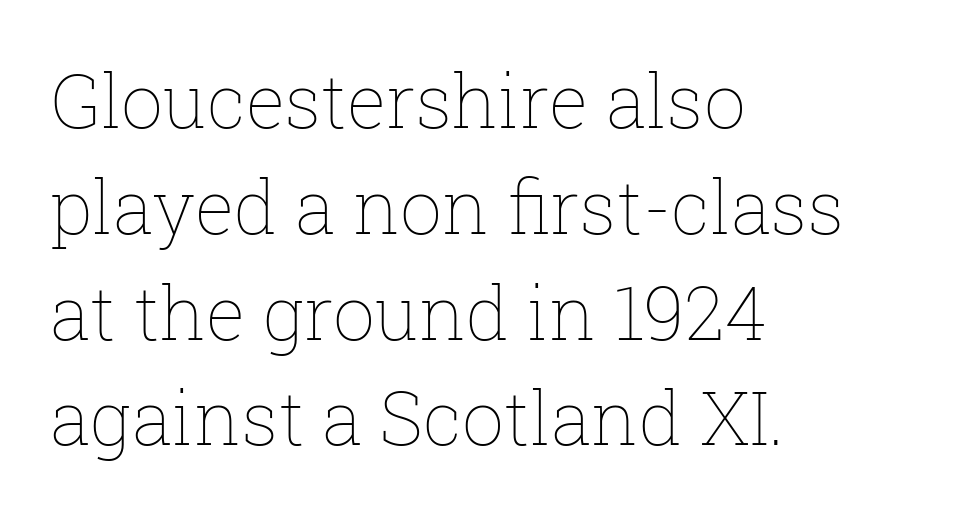
The image shows 74 px thin type, upright; set left-aligned, normal line spacing (1.43x), normal letter spacing, not underlined; low stroke contrast and a medium x-height.
